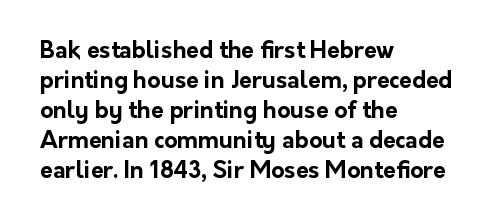
{"italic": "no", "bold": "yes", "underline": "no", "align": "left", "line_spacing": "normal", "line_spacing_ratio": 1.3, "letter_spacing": "normal", "letter_spacing_em": 0.0, "glyph_px": 23}
